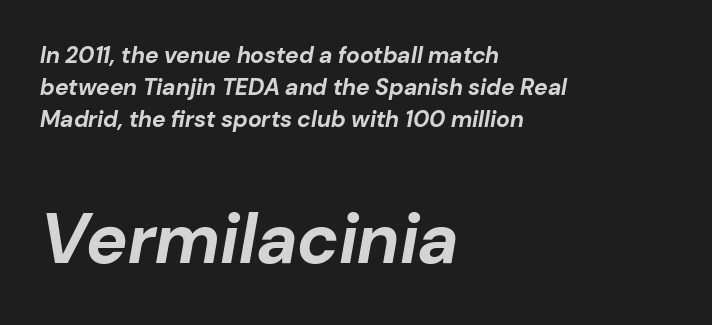
{"italic": "yes", "lean": "right", "slant_degrees": 10, "bold": "yes", "weight": "bold", "width": "normal", "stroke_contrast": "low", "x_height": "medium", "monospaced": "no", "underline": "no", "align": "left", "line_spacing": "normal", "line_spacing_ratio": 1.4, "letter_spacing": "normal", "letter_spacing_em": 0.0, "larger_block": "second", "size_ratio": 3.04, "glyph_px": 70}
